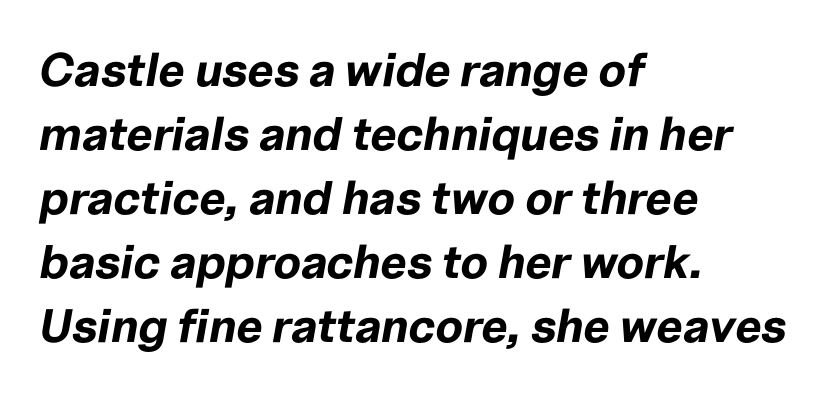
{"italic": "yes", "lean": "right", "slant_degrees": 10, "bold": "yes", "weight": "bold", "width": "normal", "stroke_contrast": "low", "x_height": "medium", "monospaced": "no", "underline": "no", "align": "left", "line_spacing": "normal", "line_spacing_ratio": 1.36, "letter_spacing": "normal", "letter_spacing_em": 0.0, "glyph_px": 47}
